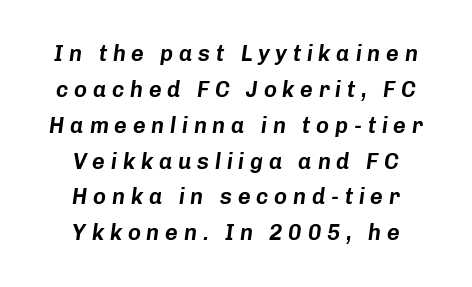
Q: Is the text italic (slanted)? A: Yes, it leans right by about 8 degrees.
Q: Is the text underlined? A: No.
Q: How is the paragraph aligned? A: Centered.
Q: Is the spacing between letters normal or unusually wide? A: Unusually wide.
Q: Is the spacing between lines tight, normal or loose? A: Normal.
